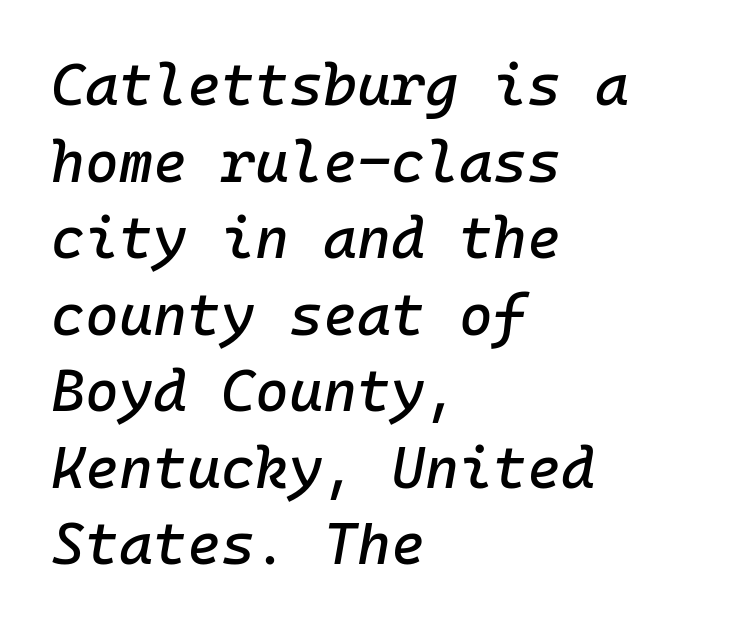
Q: Is the text italic (slanted)? A: Yes, it leans right by about 10 degrees.
Q: Is the text underlined? A: No.
Q: How is the paragraph aligned? A: Left-aligned.
Q: Is the spacing between letters normal or unusually wide? A: Normal.
Q: Is the spacing between lines tight, normal or loose? A: Normal.
Q: Width (condensed, normal, or wide)? A: Normal.
Q: Stroke contrast? A: Low.
Q: x-height? A: Medium.
Q: Monospaced? A: Yes.
